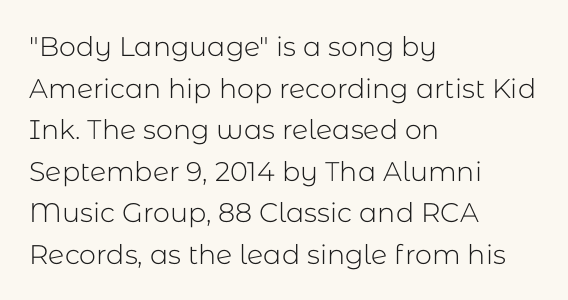
{"italic": "no", "bold": "no", "underline": "no", "align": "left", "line_spacing": "normal", "line_spacing_ratio": 1.54, "letter_spacing": "normal", "letter_spacing_em": 0.0, "glyph_px": 27}
